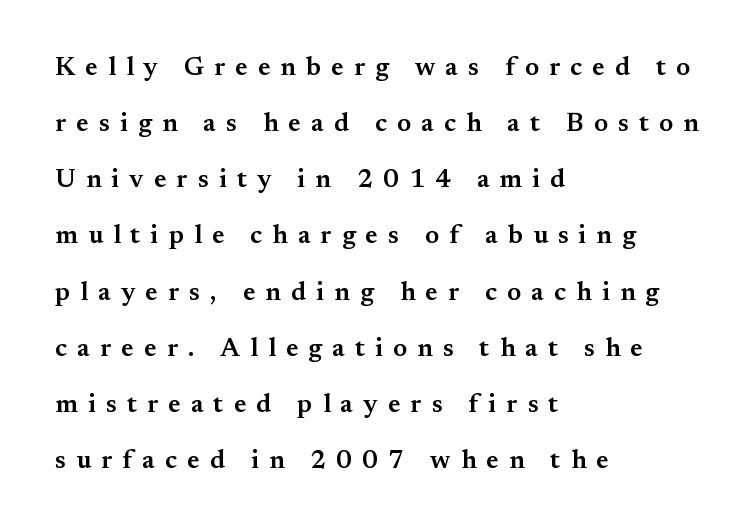
{"italic": "no", "bold": "semi", "underline": "no", "align": "left", "line_spacing": "loose", "line_spacing_ratio": 2.16, "letter_spacing": "wide", "letter_spacing_em": 0.39, "glyph_px": 26}
